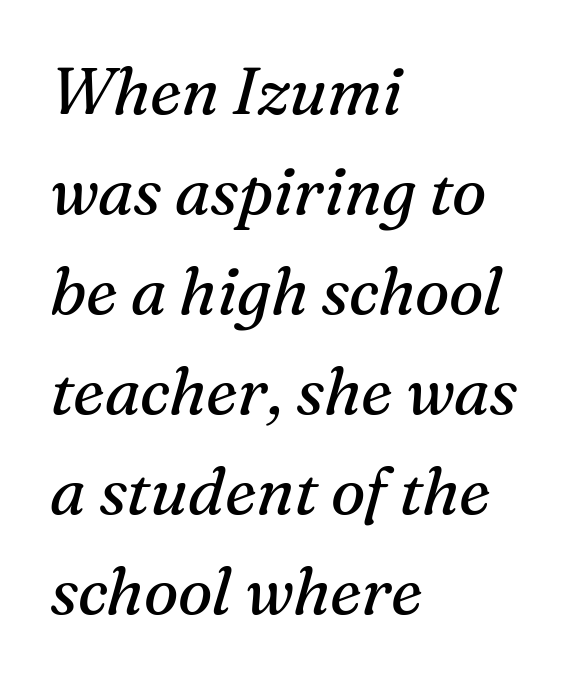
The image shows 65 px regular-weight serif type, italic (leaning right); set left-aligned, normal line spacing (1.54x), normal letter spacing, not underlined; medium stroke contrast and a medium x-height.
